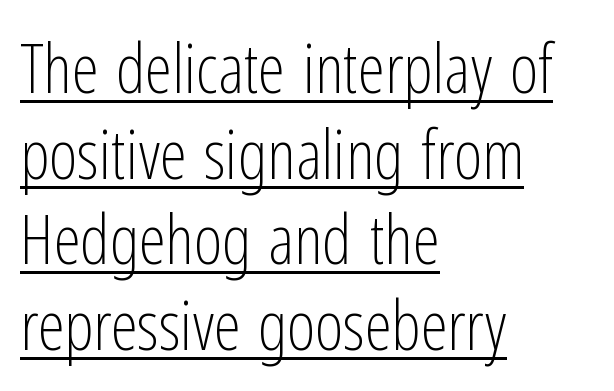
The image shows 68 px light, condensed sans-serif type, upright; set left-aligned, normal line spacing (1.26x), normal letter spacing, underlined; low stroke contrast and a medium x-height.
